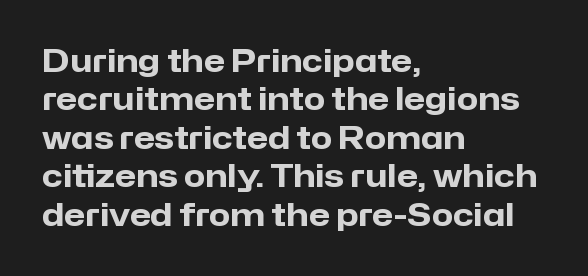
Q: Is the text bold? A: Yes.
Q: Is the text italic (slanted)? A: No, it is upright.
Q: Is the typeface a serif or a sans-serif typeface? A: Sans-serif.
Q: Is the text underlined? A: No.
Q: How is the paragraph aligned? A: Left-aligned.
Q: Is the spacing between letters normal or unusually wide? A: Normal.
Q: Width (condensed, normal, or wide)? A: Normal.
Q: Stroke contrast? A: Low.
Q: x-height? A: Medium.
Q: Monospaced? A: No.
